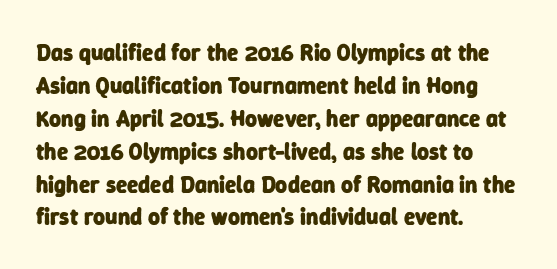
Check the space under the baseline: it is left empty. These lines carry a lot of weight — the face is fully bold. Compared with a centered layout, this one pins lines to the left instead. The horizontal fit of the characters is conventional and even. Interline gaps are of average width in this sample.
